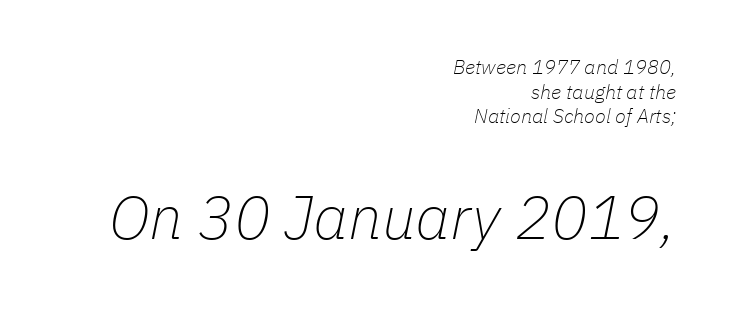
{"italic": "yes", "lean": "right", "slant_degrees": 11, "bold": "no", "weight": "thin", "width": "normal", "stroke_contrast": "low", "x_height": "medium", "monospaced": "no", "underline": "no", "align": "right", "line_spacing_ratio": 1.23, "letter_spacing": "normal", "letter_spacing_em": 0.0, "larger_block": "second", "size_ratio": 3.05, "glyph_px": 61}
